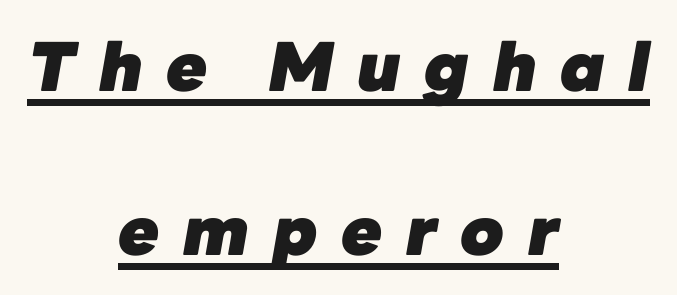
Characters follow at a spacing far wider than the type designer built in. The glyphs are accompanied by a horizontal stroke just below them. Characters are canted at an angle relative to the baseline's perpendicular. The typesetter chose a symmetrical, centered arrangement here. The vertical gap from one line to the next is large.
